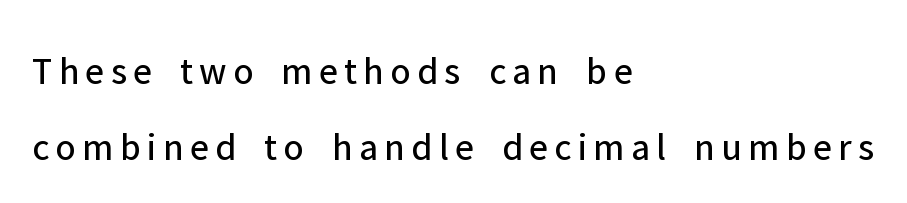
Q: Is the text bold? A: No.
Q: Is the text italic (slanted)? A: No, it is upright.
Q: Is the typeface a serif or a sans-serif typeface? A: Sans-serif.
Q: Is the text underlined? A: No.
Q: How is the paragraph aligned? A: Left-aligned.
Q: Is the spacing between lines tight, normal or loose? A: Loose.
Q: Width (condensed, normal, or wide)? A: Normal.
Q: Stroke contrast? A: Low.
Q: x-height? A: Medium.
Q: Monospaced? A: No.
